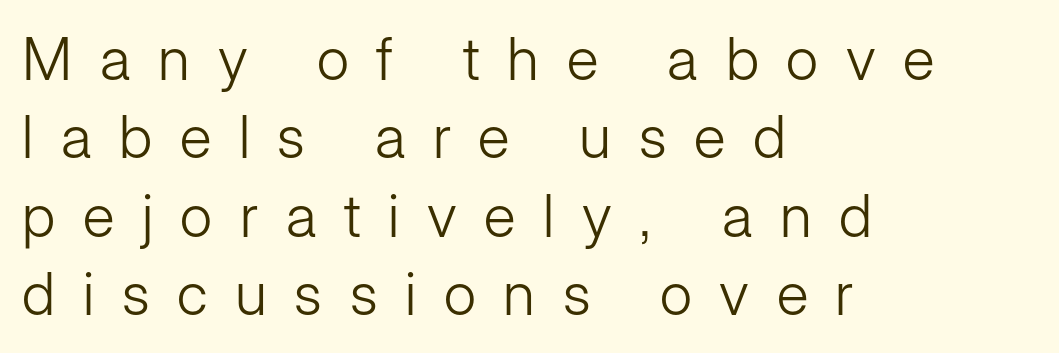
Q: Is the text bold? A: No.
Q: Is the text italic (slanted)? A: No, it is upright.
Q: Is the typeface a serif or a sans-serif typeface? A: Sans-serif.
Q: Is the text underlined? A: No.
Q: How is the paragraph aligned? A: Left-aligned.
Q: Is the spacing between letters normal or unusually wide? A: Unusually wide.
Q: Is the spacing between lines tight, normal or loose? A: Normal.
Q: Width (condensed, normal, or wide)? A: Normal.
Q: Stroke contrast? A: Low.
Q: x-height? A: Medium.
Q: Monospaced? A: No.
